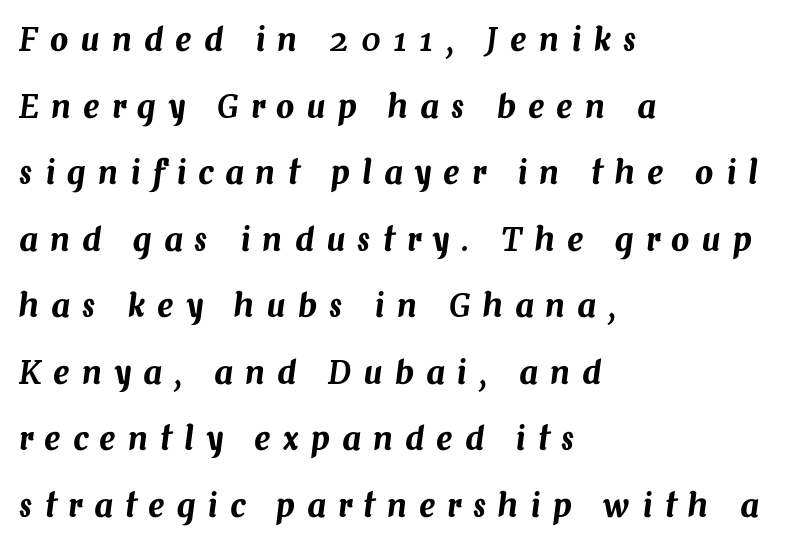
{"italic": "yes", "lean": "right", "slant_degrees": 7, "width": "normal", "stroke_contrast": "medium", "x_height": "medium", "monospaced": "no", "underline": "no", "align": "left", "line_spacing": "loose", "line_spacing_ratio": 2.08, "letter_spacing": "wide", "letter_spacing_em": 0.38, "glyph_px": 32}
